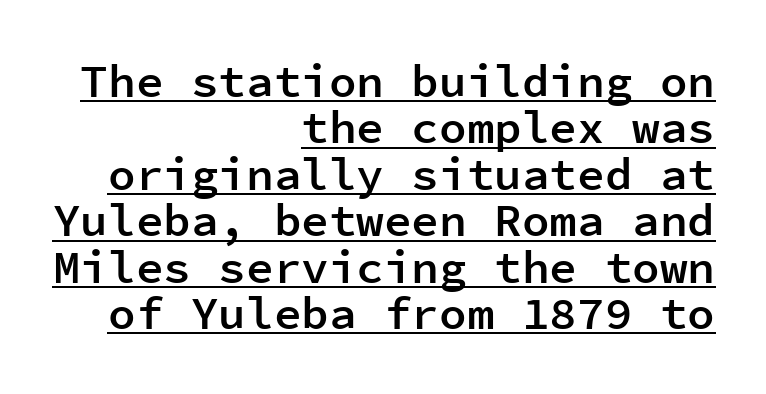
Posture: upright roman. Words appear dense and cohesive because spacing is normal. Weight check: semibold — heavier than regular, not quite bold. Like a heading marked for emphasis, these lines bear an underscore.
